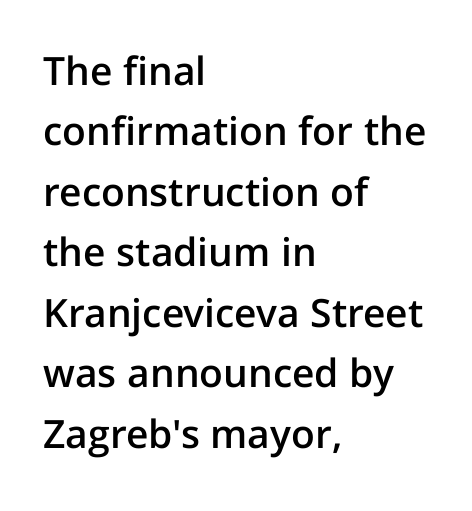
On the weight axis this lands at semibold, roughly 600. Each word holds together tightly as a unit, with standard inter-letter gaps. The text block is weighted toward the left margin, trailing off unevenly rightward. The passage shown is typed in a proportional face where columns would drift. Each new line begins a customary step beneath the previous one. A typesetter would label this face a sans.
